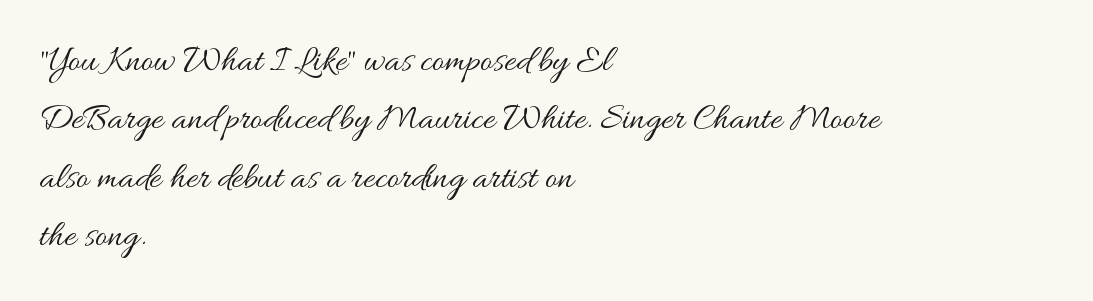
Q: Is the text bold? A: No.
Q: Is the text italic (slanted)? A: Yes.
Q: Is the text underlined? A: No.
Q: How is the paragraph aligned? A: Left-aligned.
Q: Is the spacing between letters normal or unusually wide? A: Normal.
Q: Is the spacing between lines tight, normal or loose? A: Normal.
Q: Width (condensed, normal, or wide)? A: Wide.
Q: Stroke contrast? A: Medium.
Q: x-height? A: Small.
Q: Monospaced? A: No.
